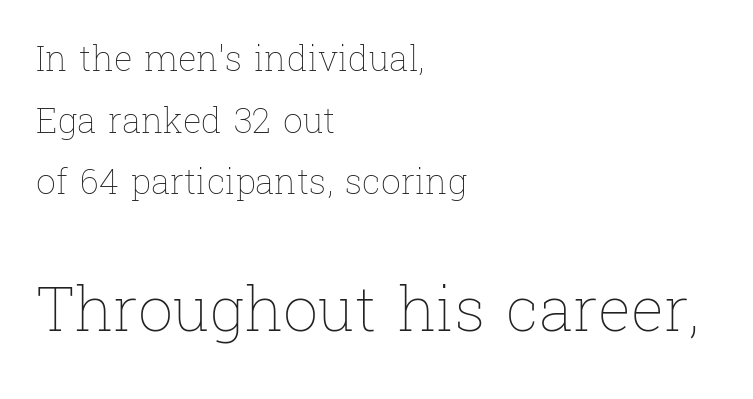
Q: Is the text bold? A: No.
Q: Is the text italic (slanted)? A: No, it is upright.
Q: Is the text underlined? A: No.
Q: How is the paragraph aligned? A: Left-aligned.
Q: Is the spacing between letters normal or unusually wide? A: Normal.
Q: Which block of text is set in a larger size, the first (top) or the second (bottom)? A: The second (bottom) one.
Q: Width (condensed, normal, or wide)? A: Normal.
Q: Stroke contrast? A: Low.
Q: x-height? A: Medium.
Q: Monospaced? A: No.
